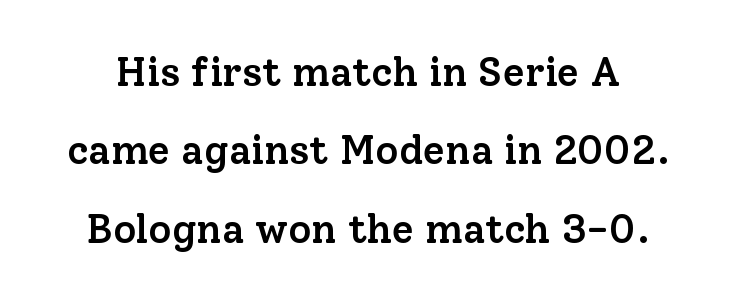
The image shows 40 px semibold serif type, upright; set loose line spacing (1.96x), normal letter spacing, not underlined; low stroke contrast and a medium x-height.
